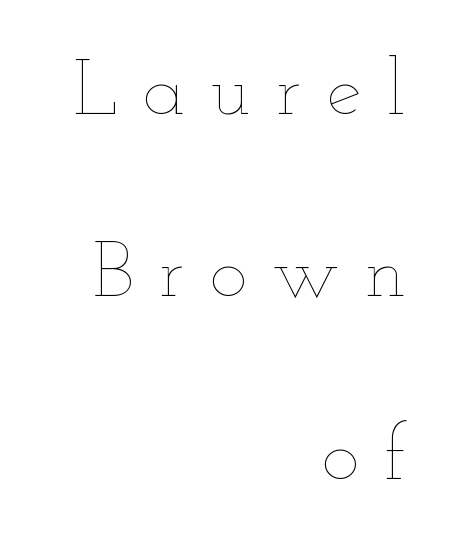
Compared with a flush-left layout, this one pins lines to the opposite, right side. Baseline-to-baseline distance is far greater than the letter height. Do the characters align in a grid? No, the font is proportional. Is the letter spacing exaggerated? Yes — the characters are pushed far apart.
